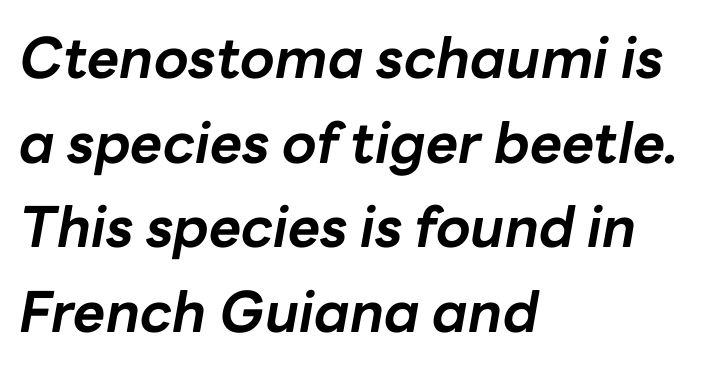
{"italic": "yes", "lean": "right", "slant_degrees": 10, "bold": "yes", "weight": "bold", "width": "normal", "stroke_contrast": "low", "x_height": "medium", "monospaced": "no", "underline": "no", "align": "left", "line_spacing": "normal", "line_spacing_ratio": 1.51, "letter_spacing": "normal", "letter_spacing_em": 0.0, "glyph_px": 56}
